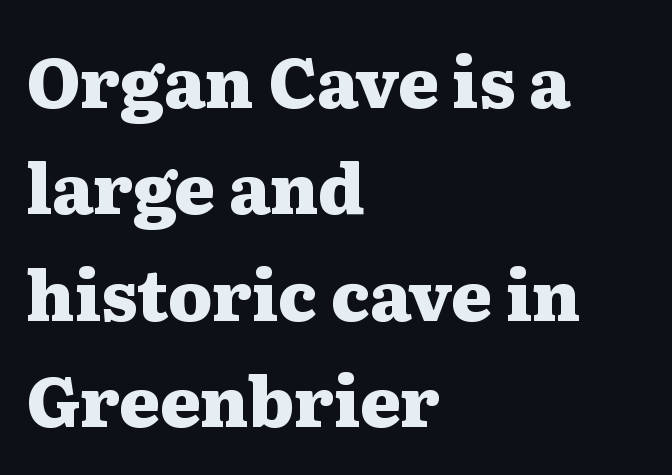
The image shows 69 px heavy, wide serif type, upright; set left-aligned, normal line spacing (1.54x), normal letter spacing, not underlined; medium stroke contrast and a medium x-height.
